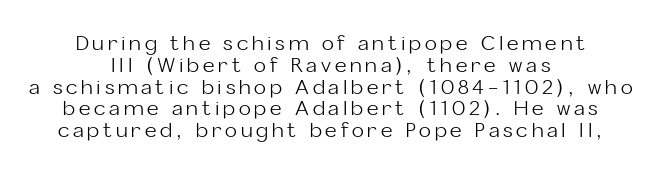
Line starts and ends both wander, symmetrically. Every character sits straight up, as roman type does. Compared with typical paragraphs, the rows here are closer together. Check the space under the baseline: it is left empty. Each stroke keeps to a modest, everyday thickness or less.
